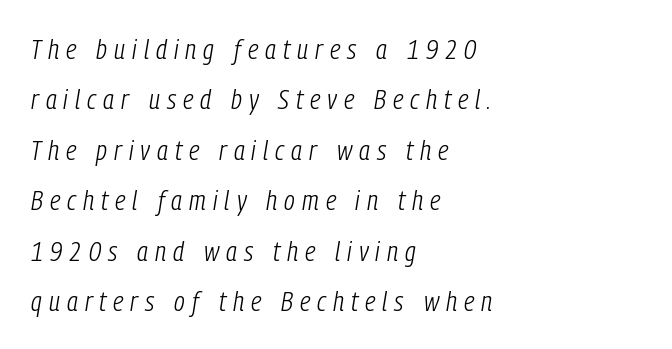
Quick note: underline off. Compared with typical body copy, the letter spacing here is much looser. Stroke mass is kept to a normal reading level or below. Tall strokes in this sample are angled rather than plumb.
